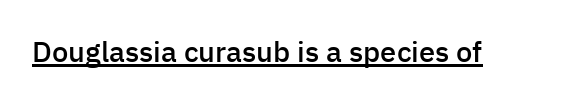
Q: Is the text bold? A: Semi-bold.
Q: Is the text italic (slanted)? A: No, it is upright.
Q: Is the typeface a serif or a sans-serif typeface? A: Sans-serif.
Q: Is the text underlined? A: Yes.
Q: Is the spacing between letters normal or unusually wide? A: Normal.
Q: Width (condensed, normal, or wide)? A: Normal.
Q: Stroke contrast? A: Low.
Q: x-height? A: Medium.
Q: Monospaced? A: No.
